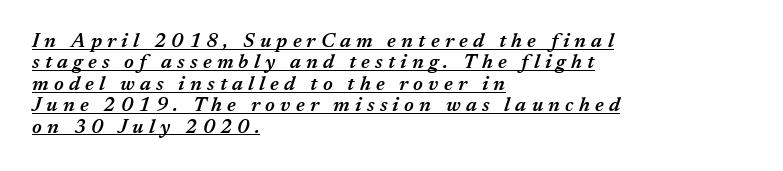
Q: Is the text bold? A: Semi-bold.
Q: Is the text italic (slanted)? A: Yes, it leans right by about 17 degrees.
Q: Is the text underlined? A: Yes.
Q: How is the paragraph aligned? A: Left-aligned.
Q: Is the spacing between letters normal or unusually wide? A: Unusually wide.
Q: Is the spacing between lines tight, normal or loose? A: Tight.
